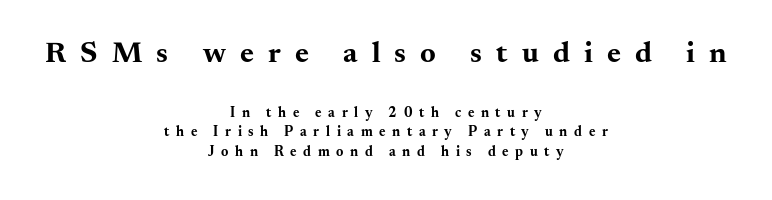
The image shows 30 px bold, wide serif type, upright; set centered, normal line spacing (1.42x), unusually wide letter spacing (+0.47 em), not underlined; the first (top) block is 2.14x larger; medium stroke contrast and a small x-height.
